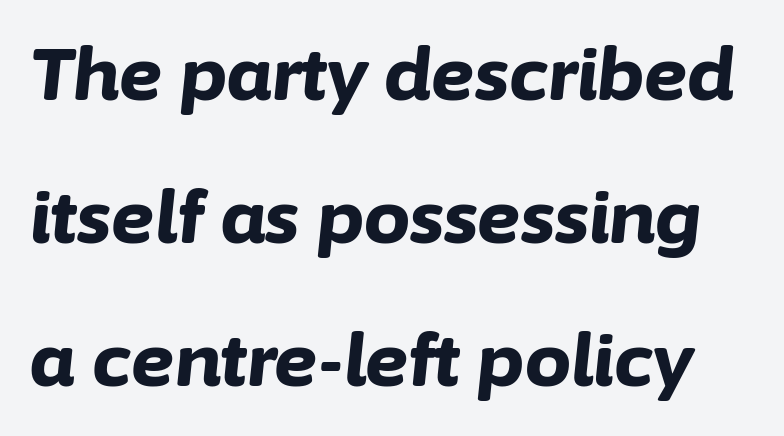
Q: Is the text bold? A: Yes.
Q: Is the text italic (slanted)? A: Yes, it leans right by about 6 degrees.
Q: Is the text underlined? A: No.
Q: Is the spacing between letters normal or unusually wide? A: Normal.
Q: Is the spacing between lines tight, normal or loose? A: Loose.
Q: Width (condensed, normal, or wide)? A: Normal.
Q: Stroke contrast? A: Low.
Q: x-height? A: Medium.
Q: Monospaced? A: No.
